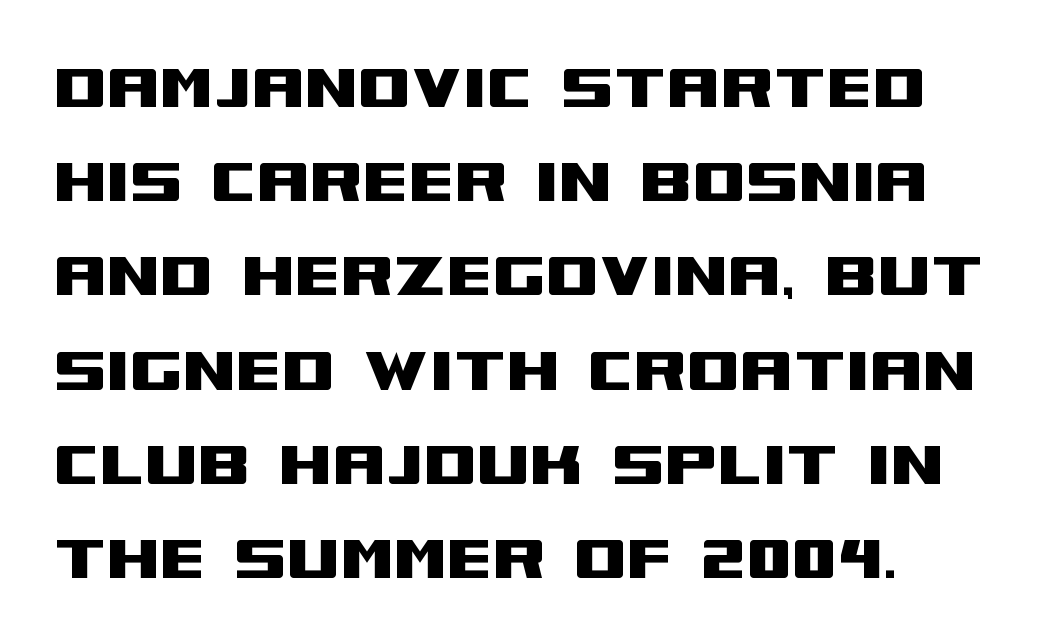
{"serif": "no", "italic": "no", "width": "wide", "stroke_contrast": "medium", "x_height": "large", "monospaced": "no", "underline": "no", "align": "left", "line_spacing_ratio": 1.24, "letter_spacing": "normal", "letter_spacing_em": 0.0, "glyph_px": 76}
